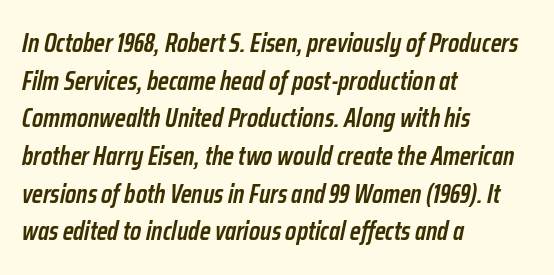
The font's italic variant was chosen for this text. No word sits above an underline. Where is the straight margin? On the left. Vertically, the passage feels balanced, rows spaced as you'd expect. Typesetter's note: demi weight, one step under bold. This sample uses plain, unmodified letter spacing.
